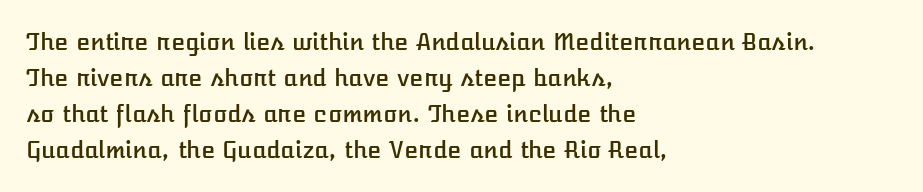
The image shows 23 px text type, upright; set left-aligned, normal line spacing (1.56x), normal letter spacing, not underlined.
